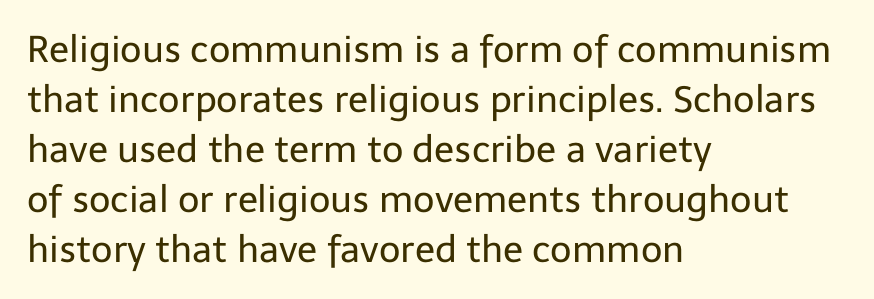
The image shows 37 px regular-weight sans-serif type, upright; set left-aligned, normal line spacing (1.35x), normal letter spacing, not underlined; low stroke contrast and a medium x-height.
